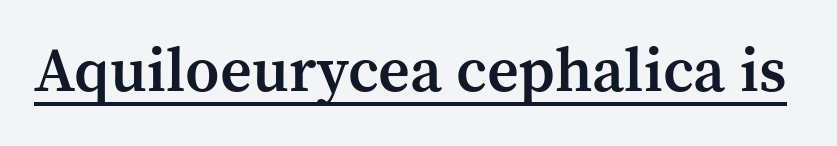
The image shows 62 px semibold serif type, upright; set normal letter spacing, underlined; medium stroke contrast and a medium x-height.
